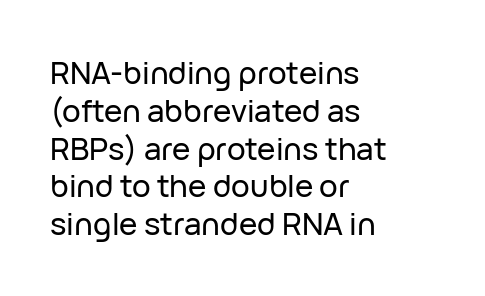
{"serif": "no", "italic": "no", "width": "normal", "stroke_contrast": "low", "x_height": "medium", "monospaced": "no", "underline": "no", "align": "left", "line_spacing_ratio": 1.22, "letter_spacing": "normal", "letter_spacing_em": 0.0, "glyph_px": 31}
